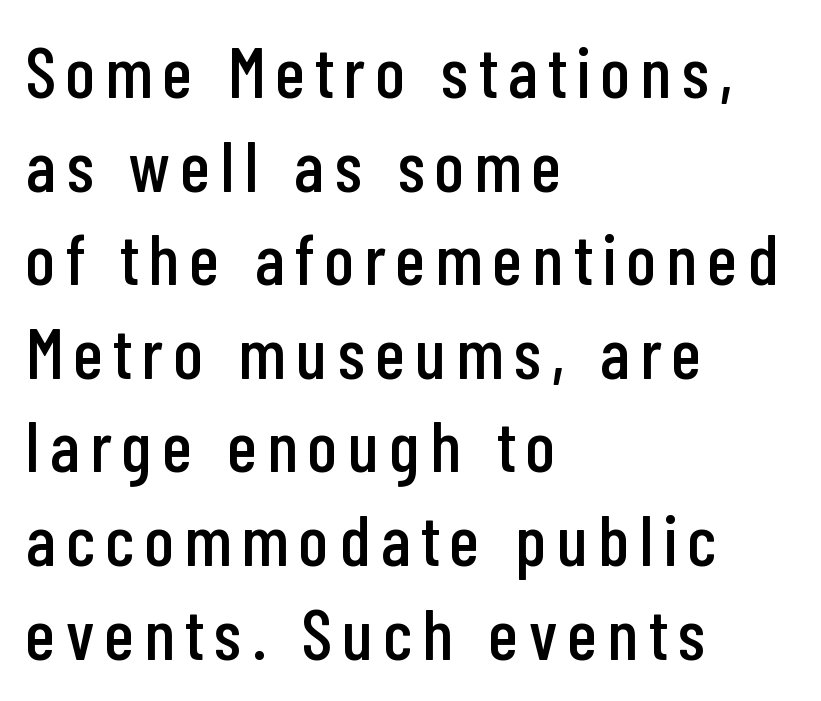
{"serif": "no", "italic": "no", "width": "condensed", "stroke_contrast": "low", "x_height": "medium", "monospaced": "no", "underline": "no", "align": "left", "line_spacing": "normal", "line_spacing_ratio": 1.3, "glyph_px": 72}
